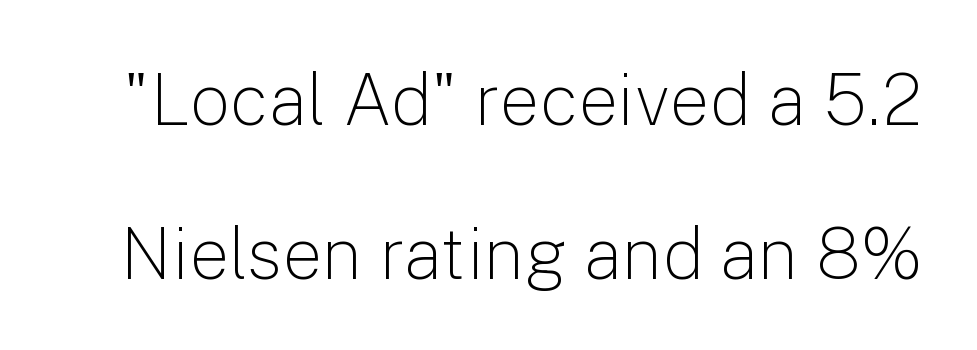
{"serif": "no", "italic": "no", "bold": "no", "weight": "light", "width": "normal", "stroke_contrast": "low", "x_height": "medium", "monospaced": "no", "underline": "no", "line_spacing": "loose", "line_spacing_ratio": 2.17, "letter_spacing": "normal", "letter_spacing_em": 0.0, "glyph_px": 71}
